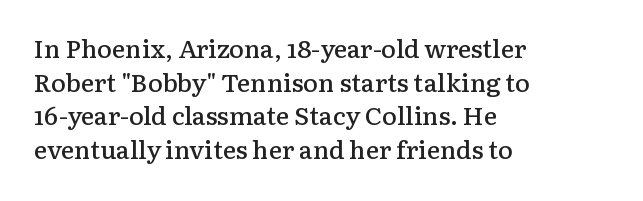
Q: Is the text bold? A: Semi-bold.
Q: Is the text italic (slanted)? A: No, it is upright.
Q: Is the text underlined? A: No.
Q: How is the paragraph aligned? A: Left-aligned.
Q: Is the spacing between letters normal or unusually wide? A: Normal.
Q: Is the spacing between lines tight, normal or loose? A: Normal.
